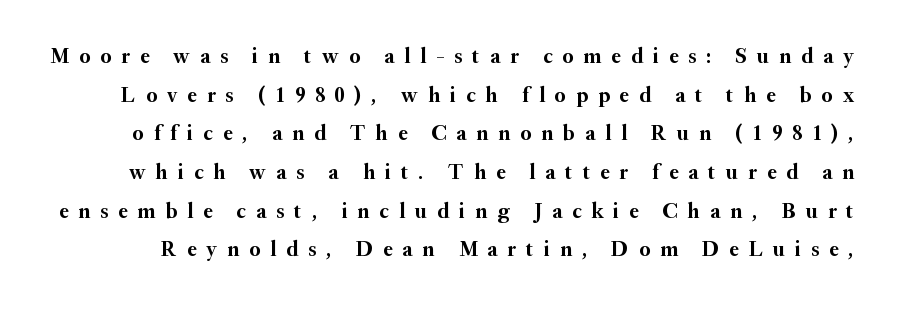
Posture: straight, roman, zero tilt. The letters are bold, with thick, heavy strokes. Only glyphs here, with clear space below each row. The tracking reads as deliberately expanded to a designer's eye.
